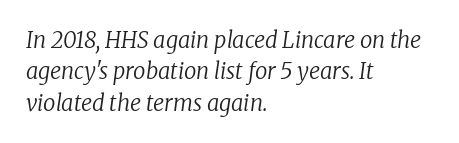
The image shows 22 px text type, italic (leaning right); set left-aligned, normal line spacing (1.43x), normal letter spacing, not underlined.
